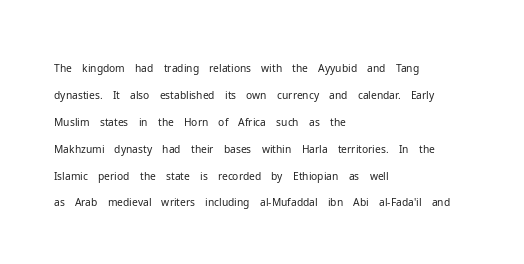
Q: Is the text bold? A: No.
Q: Is the text italic (slanted)? A: No, it is upright.
Q: Is the text underlined? A: No.
Q: How is the paragraph aligned? A: Left-aligned.
Q: Is the spacing between letters normal or unusually wide? A: Normal.
Q: Is the spacing between lines tight, normal or loose? A: Normal.
